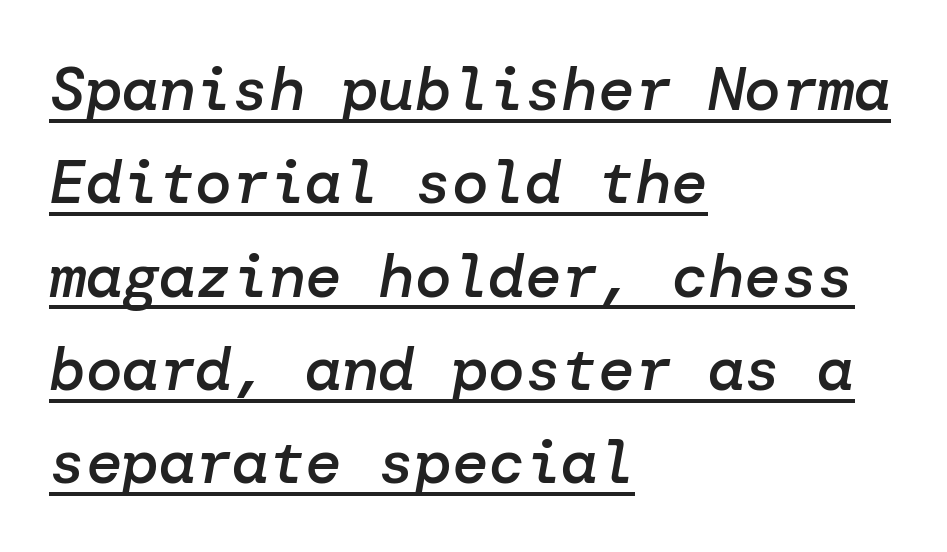
Q: Is the text bold? A: Semi-bold.
Q: Is the text italic (slanted)? A: Yes, it leans right by about 10 degrees.
Q: Is the text underlined? A: Yes.
Q: How is the paragraph aligned? A: Left-aligned.
Q: Is the spacing between letters normal or unusually wide? A: Normal.
Q: Is the spacing between lines tight, normal or loose? A: Normal.
Q: Width (condensed, normal, or wide)? A: Normal.
Q: Stroke contrast? A: Low.
Q: x-height? A: Medium.
